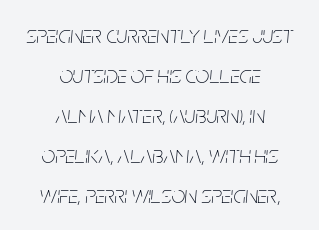
The lines in this sample share a center point and differ in where they start and stop. Quick note: underline off. Yep, that's italic — everything's leaning. The passage shown is not bold in any degree. This sample keeps an unexceptional amount of space between lines.
